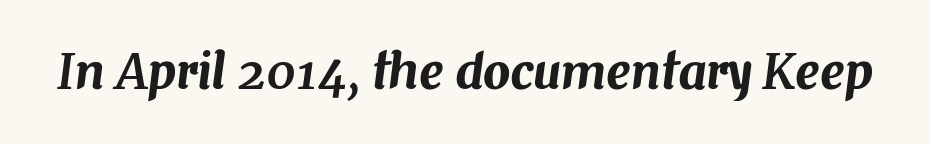
The image shows 48 px text type, italic (leaning right); set normal letter spacing, not underlined; medium stroke contrast and a medium x-height.
